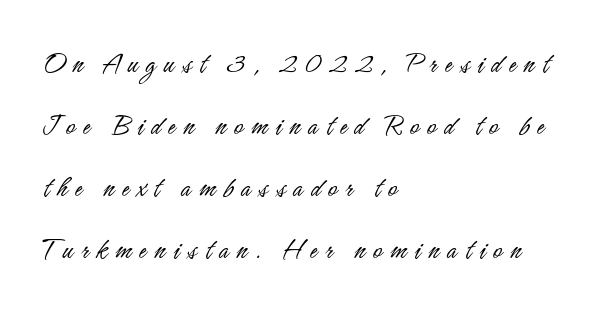
Here the designer chose a conventional face with non-uniform glyph widths. Substantial extra tracking has been applied to these lines. No word sits above an underline. Stems and bowls with no extra thickness — not bold.
